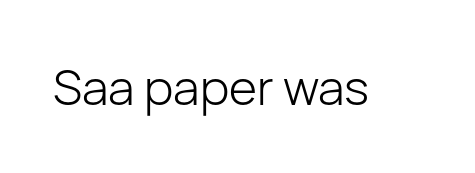
{"serif": "no", "italic": "no", "bold": "no", "weight": "light", "width": "normal", "stroke_contrast": "low", "x_height": "medium", "monospaced": "no", "underline": "no", "letter_spacing": "normal", "letter_spacing_em": 0.0, "glyph_px": 48}
